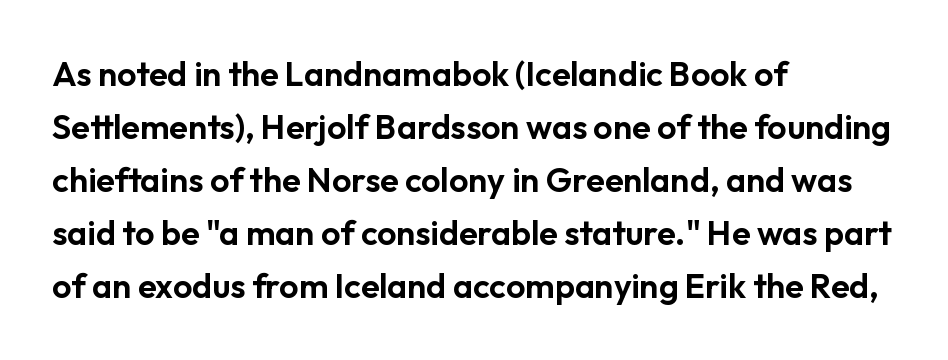
Q: Is the text italic (slanted)? A: No, it is upright.
Q: Is the typeface a serif or a sans-serif typeface? A: Sans-serif.
Q: Is the text underlined? A: No.
Q: How is the paragraph aligned? A: Left-aligned.
Q: Is the spacing between letters normal or unusually wide? A: Normal.
Q: Is the spacing between lines tight, normal or loose? A: Normal.
Q: Width (condensed, normal, or wide)? A: Normal.
Q: Stroke contrast? A: Low.
Q: x-height? A: Medium.
Q: Monospaced? A: No.
